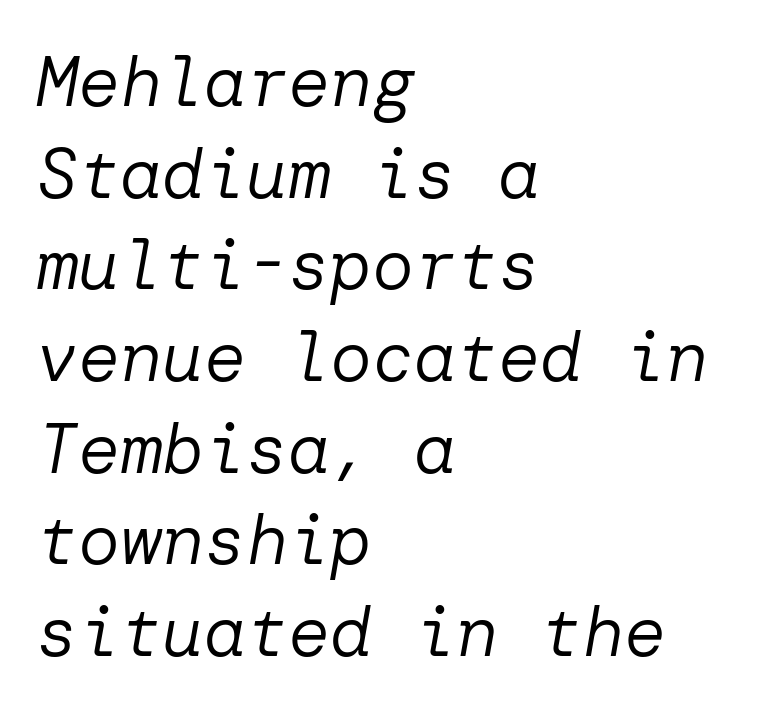
{"italic": "yes", "lean": "right", "slant_degrees": 10, "bold": "no", "weight": "regular", "width": "normal", "stroke_contrast": "low", "x_height": "medium", "underline": "no", "align": "left", "line_spacing": "normal", "line_spacing_ratio": 1.31, "letter_spacing": "normal", "letter_spacing_em": 0.0, "glyph_px": 70}
